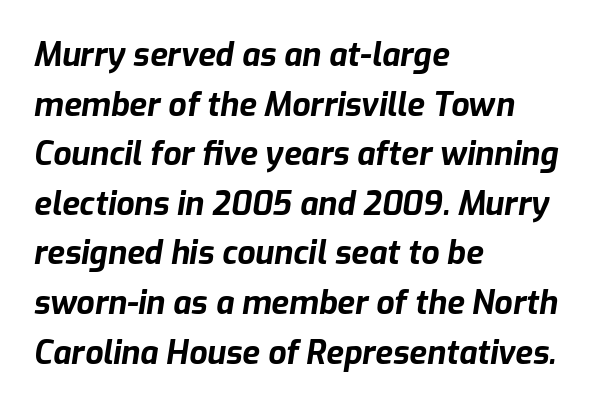
{"italic": "yes", "lean": "right", "slant_degrees": 9, "bold": "yes", "weight": "bold", "width": "normal", "stroke_contrast": "low", "x_height": "medium", "monospaced": "no", "underline": "no", "align": "left", "line_spacing": "normal", "line_spacing_ratio": 1.55, "letter_spacing": "normal", "letter_spacing_em": 0.0, "glyph_px": 32}
